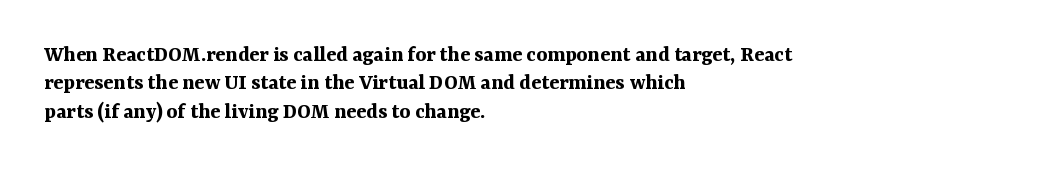
The image shows 23 px bold type, upright; set left-aligned, line spacing 1.23x, normal letter spacing, not underlined.
